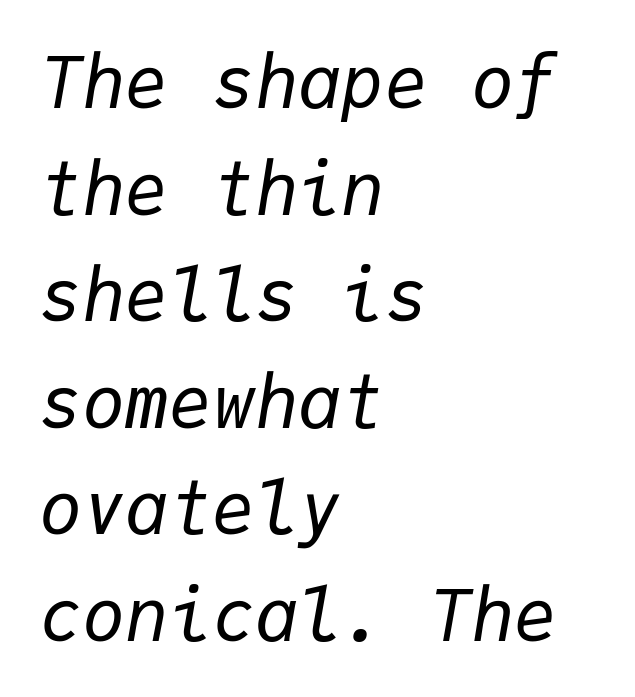
Q: Is the text bold? A: No.
Q: Is the text italic (slanted)? A: Yes, it leans right by about 9 degrees.
Q: Is the text underlined? A: No.
Q: How is the paragraph aligned? A: Left-aligned.
Q: Is the spacing between letters normal or unusually wide? A: Normal.
Q: Is the spacing between lines tight, normal or loose? A: Normal.
Q: Width (condensed, normal, or wide)? A: Normal.
Q: Stroke contrast? A: Low.
Q: x-height? A: Medium.
Q: Monospaced? A: Yes.
